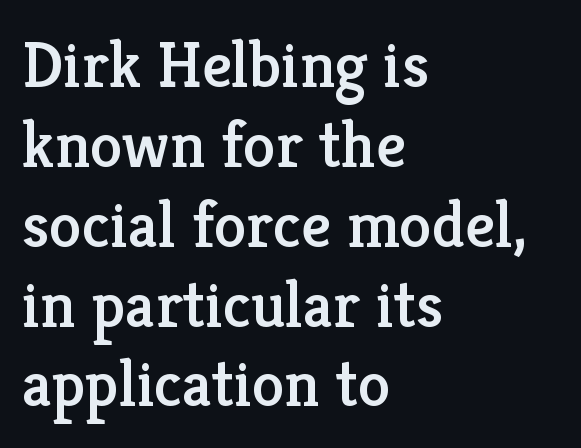
The image shows 66 px serif type, upright; set left-aligned, line spacing 1.21x, normal letter spacing, not underlined; low stroke contrast and a medium x-height.
